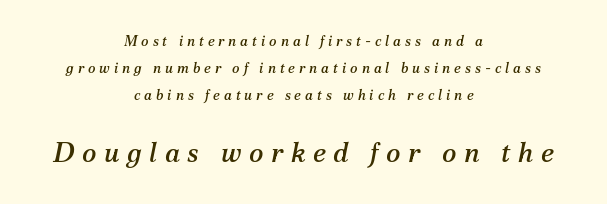
The image shows 27 px text type, italic (leaning right); set centered, loose line spacing (1.94x), unusually wide letter spacing (+0.28 em), not underlined; the second (bottom) block is 1.93x larger.
